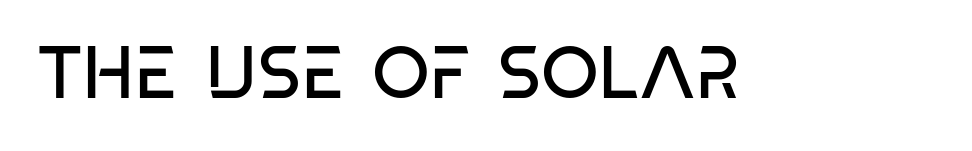
Q: Is the text bold? A: No.
Q: Is the typeface a serif or a sans-serif typeface? A: Sans-serif.
Q: Is the text underlined? A: No.
Q: Is the spacing between letters normal or unusually wide? A: Normal.
Q: Width (condensed, normal, or wide)? A: Condensed.
Q: Stroke contrast? A: Low.
Q: x-height? A: Large.
Q: Monospaced? A: No.
